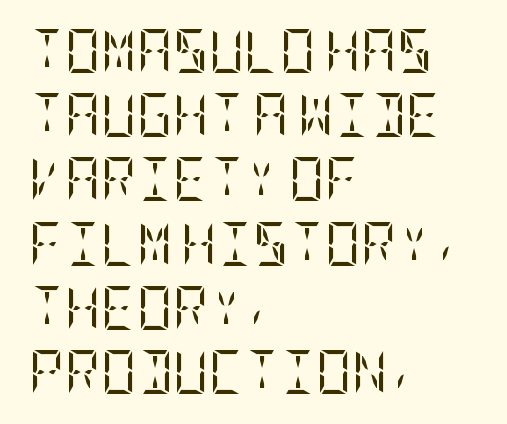
The image shows 44 px regular-weight, condensed serif type, upright; set left-aligned, normal line spacing (1.46x), normal letter spacing, not underlined; low stroke contrast and a large x-height.
